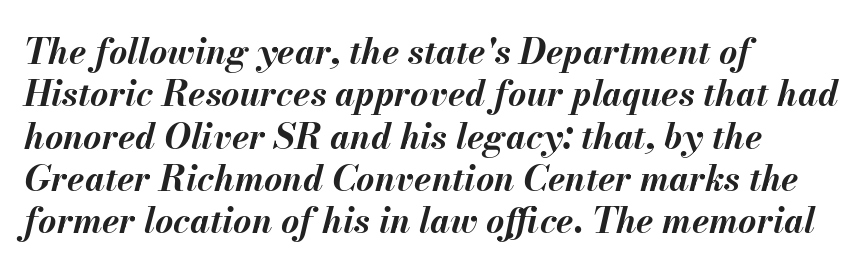
Q: Is the text bold? A: Yes.
Q: Is the text italic (slanted)? A: Yes, it leans right by about 13 degrees.
Q: Is the text underlined? A: No.
Q: How is the paragraph aligned? A: Left-aligned.
Q: Is the spacing between letters normal or unusually wide? A: Normal.
Q: Width (condensed, normal, or wide)? A: Normal.
Q: Stroke contrast? A: Medium.
Q: x-height? A: Small.
Q: Monospaced? A: No.
